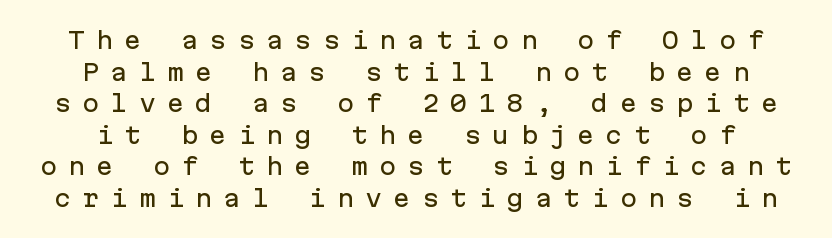
The area under the type is left untouched. Quick note: interline space is typical. Nope, not italic — everything's standing straight. Observe the wide spacing: letters keep a clear distance from each other.
